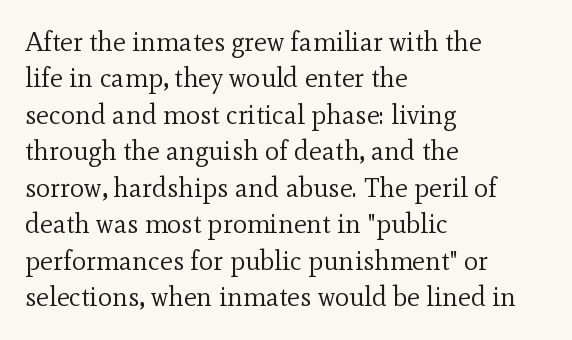
The image shows 27 px text type, upright; set left-aligned, normal line spacing (1.35x), normal letter spacing, not underlined.
